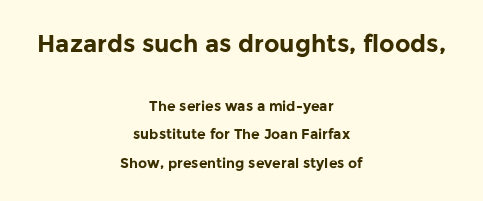
You get the large type first, then a drop to smaller type. The passage shown is not underscored anywhere. The letters stand upright; this is a roman face. Does the weight exceed regular? Yes, all the way to bold. The designer dialed line spacing up above the default.
